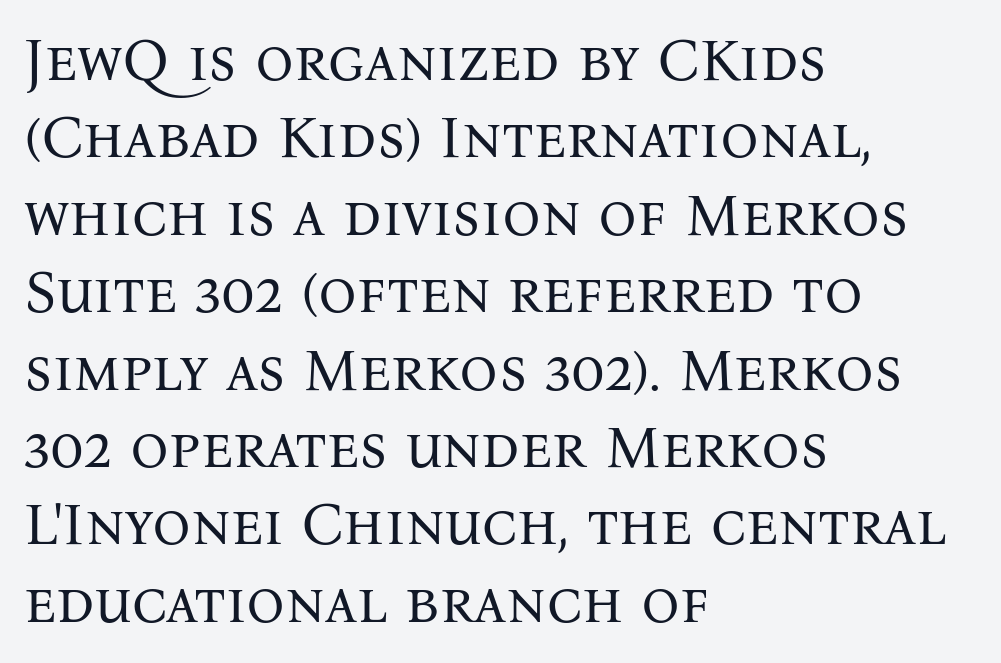
Observe the ordinary spacing: letters are neighbours, not strangers. Do the letters lean? They stand straight. Looks like regular typesetting: each glyph gets only the width it needs. Short and long lines alike share a common starting point at left. The face used here is seriffed, in the tradition of book romans.
